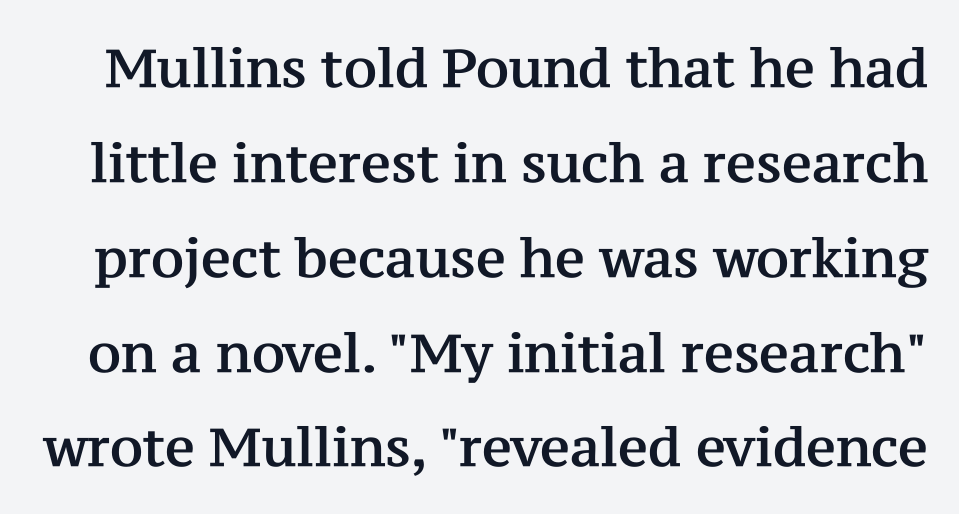
{"serif": "yes", "italic": "no", "width": "normal", "stroke_contrast": "medium", "x_height": "medium", "monospaced": "no", "underline": "no", "line_spacing_ratio": 1.79, "letter_spacing": "normal", "letter_spacing_em": 0.0, "glyph_px": 53}
